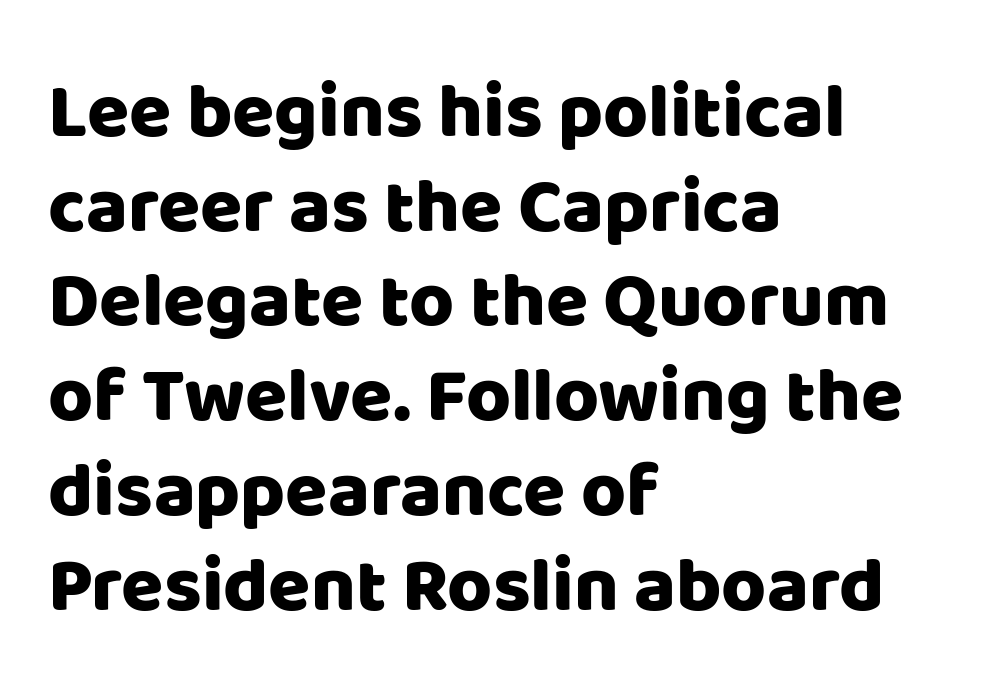
The image shows 77 px sans-serif type, upright; set left-aligned, line spacing 1.23x, normal letter spacing, not underlined; low stroke contrast and a large x-height.
